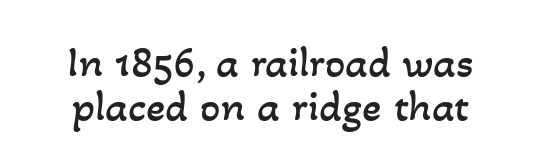
Q: Is the text bold? A: No.
Q: Is the text underlined? A: No.
Q: Is the spacing between letters normal or unusually wide? A: Normal.
Q: Is the spacing between lines tight, normal or loose? A: Tight.
Q: Width (condensed, normal, or wide)? A: Normal.
Q: Stroke contrast? A: Low.
Q: x-height? A: Small.
Q: Monospaced? A: No.
